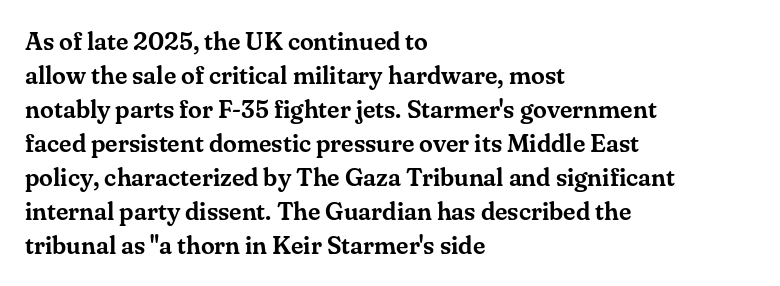
Q: Is the text italic (slanted)? A: No, it is upright.
Q: Is the text underlined? A: No.
Q: How is the paragraph aligned? A: Left-aligned.
Q: Is the spacing between letters normal or unusually wide? A: Normal.
Q: Is the spacing between lines tight, normal or loose? A: Normal.
